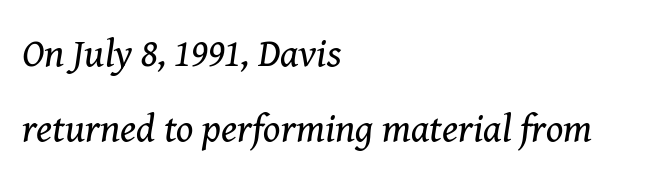
{"serif": "yes", "italic": "yes", "lean": "right", "slant_degrees": 8, "bold": "no", "weight": "regular", "width": "normal", "stroke_contrast": "medium", "x_height": "medium", "monospaced": "no", "underline": "no", "align": "left", "line_spacing_ratio": 1.87, "letter_spacing": "normal", "letter_spacing_em": 0.0, "glyph_px": 40}
